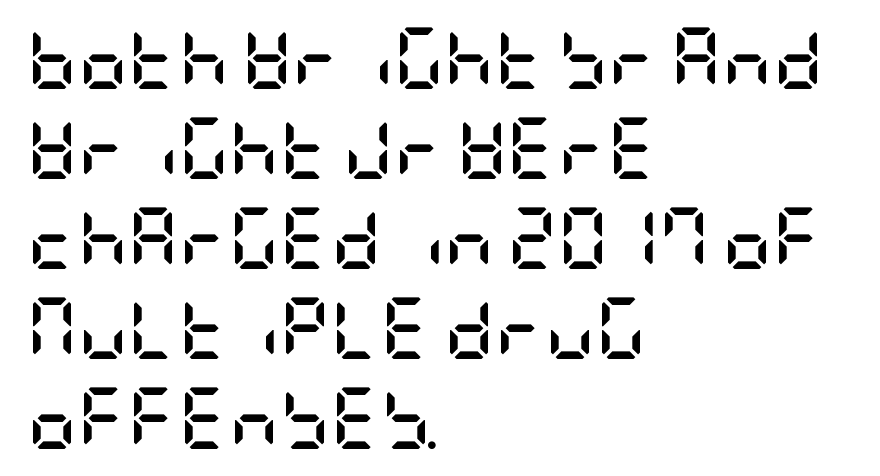
Q: Is the text bold? A: Yes.
Q: Is the text italic (slanted)? A: No, it is upright.
Q: Is the typeface a serif or a sans-serif typeface? A: Sans-serif.
Q: Is the text underlined? A: No.
Q: How is the paragraph aligned? A: Left-aligned.
Q: Is the spacing between letters normal or unusually wide? A: Normal.
Q: Is the spacing between lines tight, normal or loose? A: Normal.
Q: Width (condensed, normal, or wide)? A: Condensed.
Q: Stroke contrast? A: Low.
Q: x-height? A: Large.
